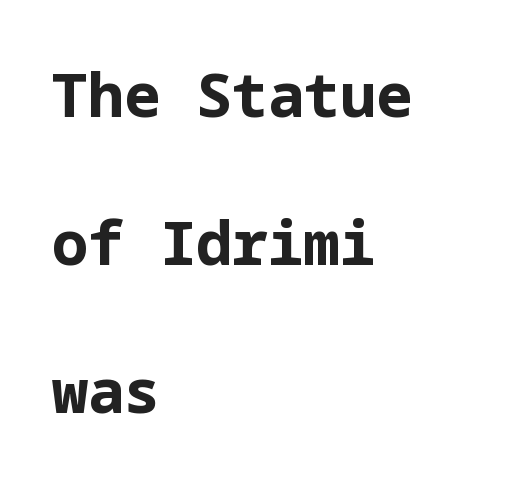
{"serif": "no", "italic": "no", "bold": "yes", "weight": "bold", "width": "normal", "stroke_contrast": "low", "x_height": "medium", "underline": "no", "align": "left", "line_spacing": "loose", "line_spacing_ratio": 2.47, "letter_spacing": "normal", "letter_spacing_em": 0.0, "glyph_px": 60}
